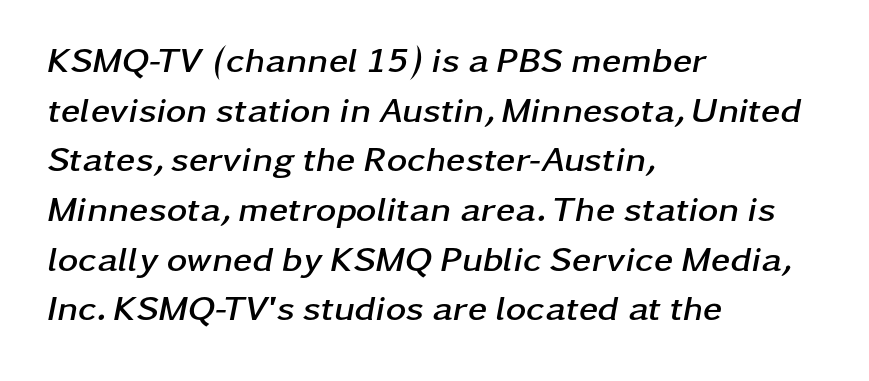
Nobody drew a line under any word here. There's an unmistakable incline to the writing here. Thick stems and heavy bowls — unmistakably bold. Honestly, the letter spacing is just normal — you wouldn't notice it. The passage shown is typed in a proportional face where columns would drift. Quick note: interline space is typical.
